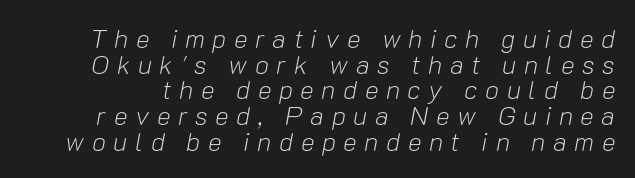
A typesetter would call this leading minimal, almost set solid. Style check: oblique. The rendering inserts visible extra space after every character. No letter is thick-stroked: the sample isn't bold.
